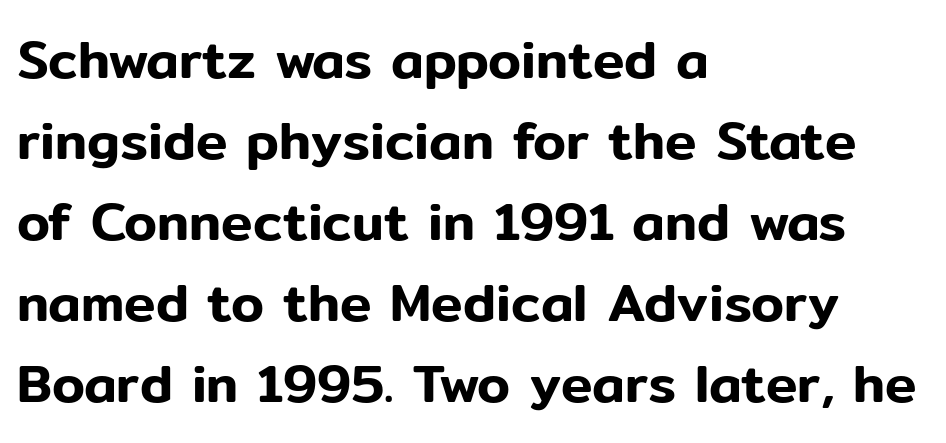
Underlining? Definitely not there. The letters carry no serifs — their stems end cleanly without finishing strokes. The setting favours the left margin, as ordinary paragraphs usually do. Whoever set this chose a conventional vertical rhythm. Notice how the stems are strictly vertical — no italics here.
